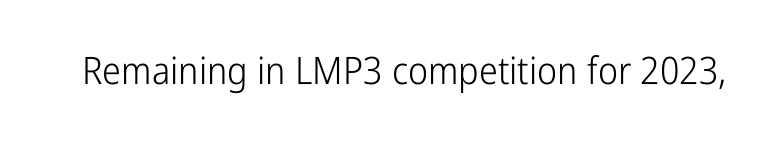
{"serif": "no", "italic": "no", "bold": "no", "weight": "light", "width": "condensed", "stroke_contrast": "low", "x_height": "medium", "monospaced": "no", "underline": "no", "letter_spacing": "normal", "letter_spacing_em": 0.0, "glyph_px": 38}
